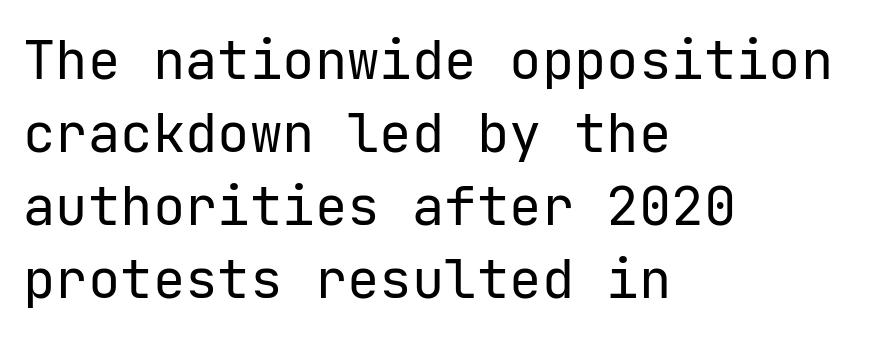
The strokes carry an ordinary text weight at most. Each letter's strokes conclude bluntly, with no projecting serifs. Look at the tracking — it's just the regular setting, nothing added. The area under the type is left untouched. Honestly, the row spacing looks completely unremarkable.
